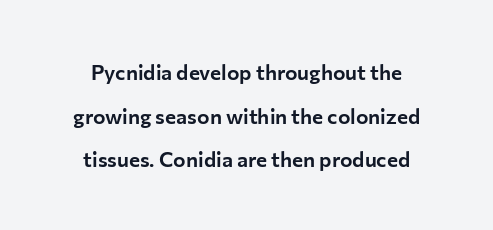
Q: Is the text italic (slanted)? A: No, it is upright.
Q: Is the text underlined? A: No.
Q: Is the spacing between letters normal or unusually wide? A: Normal.
Q: Is the spacing between lines tight, normal or loose? A: Loose.
